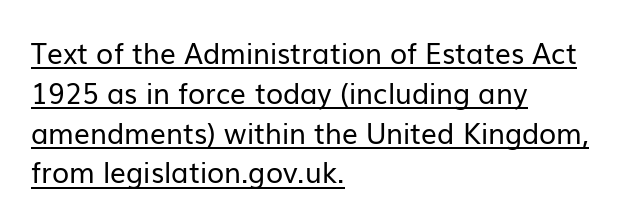
Observe the ordinary spacing: letters are neighbours, not strangers. This block has exactly the height ordinary leading produces. A typesetter would call this proportional, since set widths differ per character. Stroke mass is kept to a normal reading level or below.
